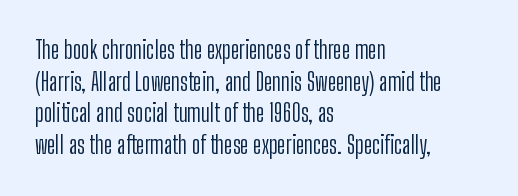
The image shows 24 px text type, upright; set left-aligned, normal line spacing (1.32x), normal letter spacing, not underlined.
